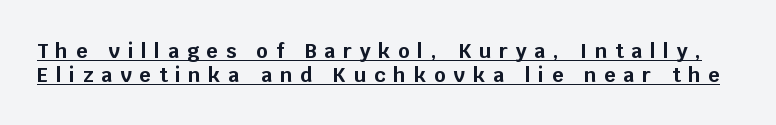
Substantial extra tracking has been applied to these lines. Heavy, bold letterforms. The sample's only ornament is a line tracing under the words. Vertical strokes here are truly vertical.
